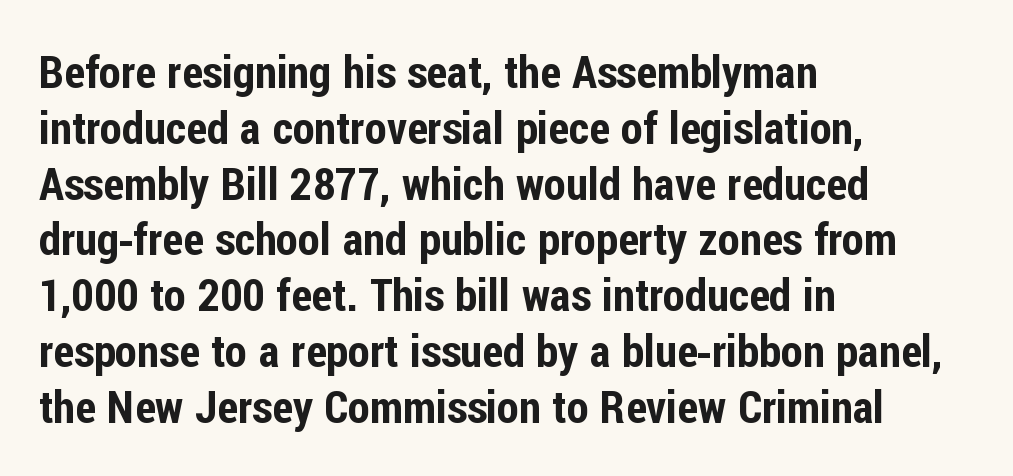
Q: Is the text italic (slanted)? A: No, it is upright.
Q: Is the typeface a serif or a sans-serif typeface? A: Sans-serif.
Q: Is the text underlined? A: No.
Q: How is the paragraph aligned? A: Left-aligned.
Q: Is the spacing between letters normal or unusually wide? A: Normal.
Q: Width (condensed, normal, or wide)? A: Condensed.
Q: Stroke contrast? A: Low.
Q: x-height? A: Medium.
Q: Monospaced? A: No.
